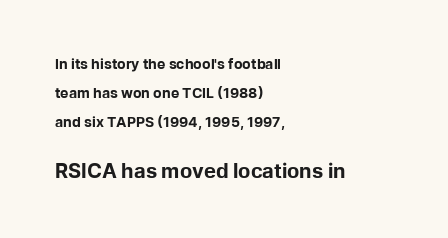
Descender tails drop into unmarked territory. The face used here appears at its bigger size in the lower chunk. These words are printed bold, with thick strokes throughout. Is there any slant? The stems are plumb.
